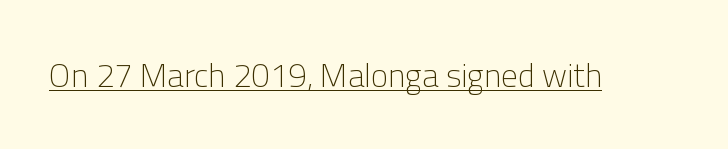
{"serif": "no", "italic": "no", "bold": "no", "weight": "light", "width": "normal", "stroke_contrast": "low", "x_height": "medium", "monospaced": "no", "underline": "yes", "letter_spacing": "normal", "letter_spacing_em": 0.0, "glyph_px": 33}
